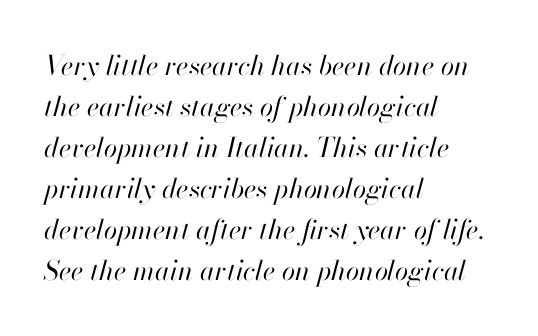
Q: Is the text bold? A: No.
Q: Is the text italic (slanted)? A: Yes, it leans right by about 13 degrees.
Q: Is the text underlined? A: No.
Q: How is the paragraph aligned? A: Left-aligned.
Q: Is the spacing between letters normal or unusually wide? A: Normal.
Q: Is the spacing between lines tight, normal or loose? A: Normal.
